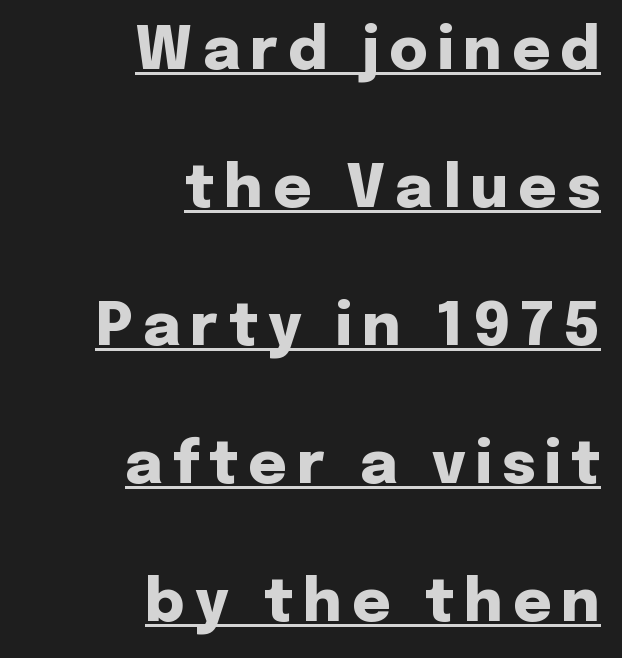
Q: Is the text bold? A: Yes.
Q: Is the text italic (slanted)? A: No, it is upright.
Q: Is the typeface a serif or a sans-serif typeface? A: Sans-serif.
Q: Is the text underlined? A: Yes.
Q: How is the paragraph aligned? A: Right-aligned.
Q: Is the spacing between lines tight, normal or loose? A: Loose.
Q: Width (condensed, normal, or wide)? A: Normal.
Q: Stroke contrast? A: Low.
Q: x-height? A: Medium.
Q: Monospaced? A: No.
